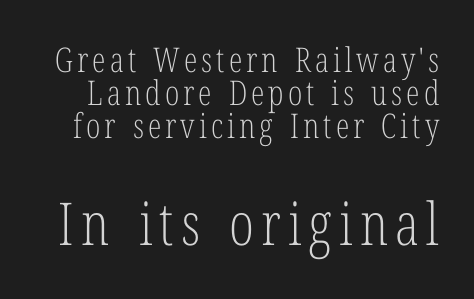
The image shows 59 px light, condensed serif type, upright; set tight line spacing (0.97x), not underlined; the second (bottom) block is 1.74x larger; low stroke contrast and a medium x-height.
